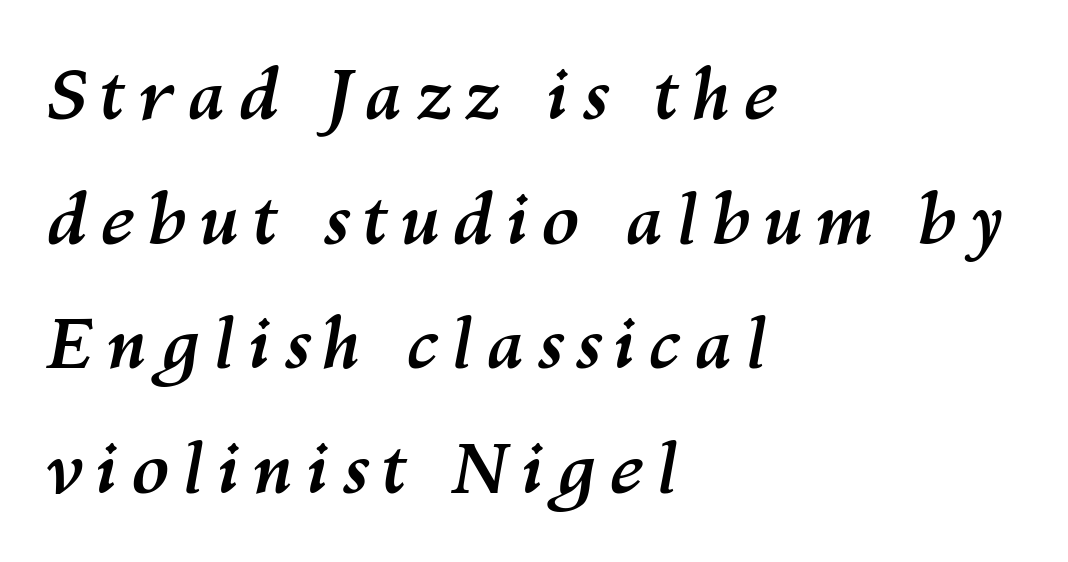
The image shows 70 px semibold type, italic (leaning right); set left-aligned, line spacing 1.78x, not underlined; medium stroke contrast and a medium x-height.
